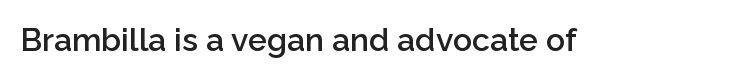
Q: Is the text bold? A: Semi-bold.
Q: Is the text italic (slanted)? A: No, it is upright.
Q: Is the typeface a serif or a sans-serif typeface? A: Sans-serif.
Q: Is the text underlined? A: No.
Q: Is the spacing between letters normal or unusually wide? A: Normal.
Q: Width (condensed, normal, or wide)? A: Normal.
Q: Stroke contrast? A: Low.
Q: x-height? A: Medium.
Q: Monospaced? A: No.
